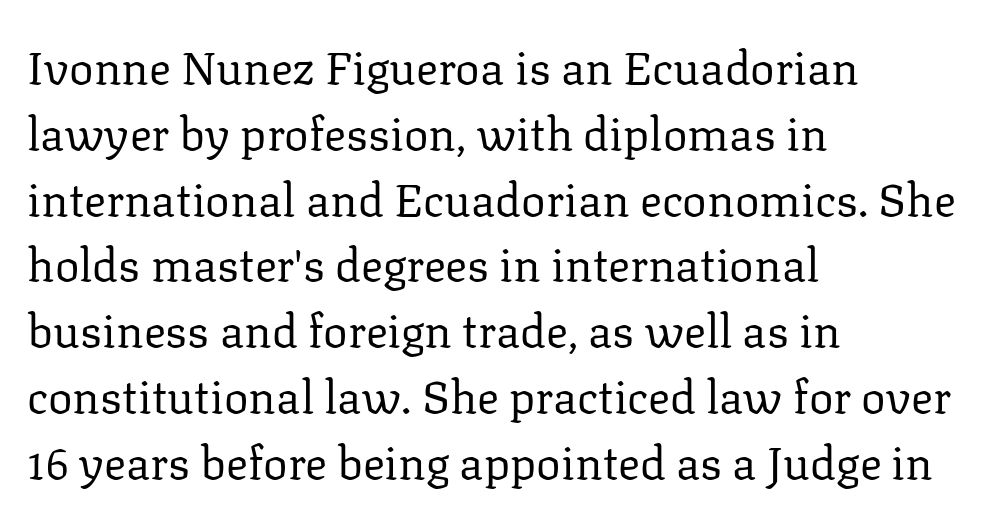
Q: Is the text bold? A: No.
Q: Is the text italic (slanted)? A: No, it is upright.
Q: Is the typeface a serif or a sans-serif typeface? A: Serif.
Q: Is the text underlined? A: No.
Q: How is the paragraph aligned? A: Left-aligned.
Q: Is the spacing between letters normal or unusually wide? A: Normal.
Q: Is the spacing between lines tight, normal or loose? A: Normal.
Q: Width (condensed, normal, or wide)? A: Normal.
Q: Stroke contrast? A: Low.
Q: x-height? A: Medium.
Q: Monospaced? A: No.
